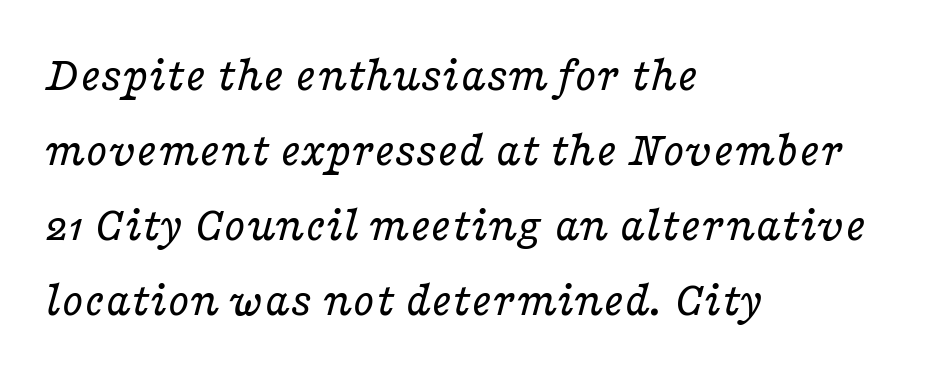
{"serif": "yes", "italic": "yes", "lean": "right", "slant_degrees": 16, "bold": "no", "weight": "regular", "width": "wide", "stroke_contrast": "low", "x_height": "medium", "monospaced": "no", "underline": "no", "align": "left", "line_spacing": "normal", "line_spacing_ratio": 1.5, "letter_spacing": "normal", "letter_spacing_em": 0.0, "glyph_px": 50}
